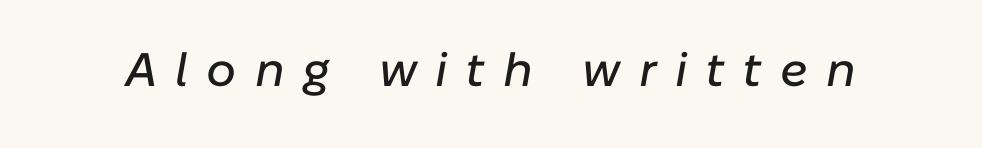
{"italic": "yes", "lean": "right", "slant_degrees": 10, "width": "normal", "stroke_contrast": "low", "x_height": "medium", "monospaced": "no", "underline": "no", "letter_spacing": "wide", "letter_spacing_em": 0.39, "glyph_px": 47}
